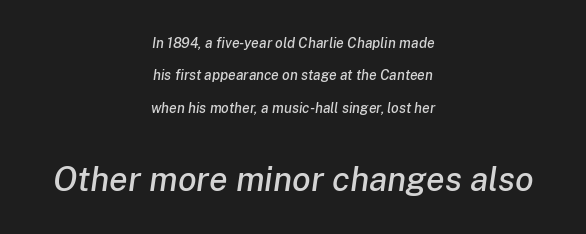
Character size in the trailing block exceeds that of the leading block. The tracking reads as untouched default to a designer's eye. Each letter keeps its own natural width here, so spacing adapts to shape. Descender tails drop into unmarked territory. The space between consecutive lines is lavish. Every character sits at an angle, as italics do.
